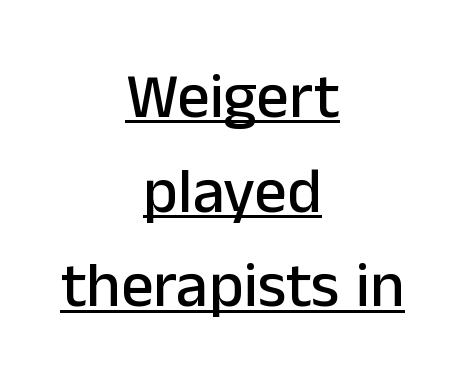
{"serif": "no", "italic": "no", "width": "normal", "stroke_contrast": "low", "x_height": "medium", "monospaced": "no", "underline": "yes", "align": "center", "line_spacing": "normal", "line_spacing_ratio": 1.48, "letter_spacing": "normal", "letter_spacing_em": 0.0, "glyph_px": 64}
